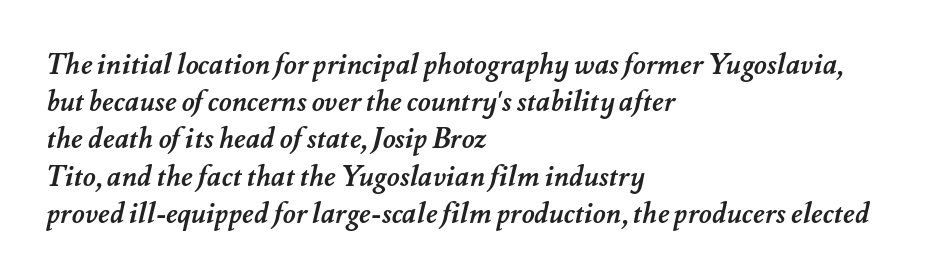
The image shows 28 px semibold type; set left-aligned, normal line spacing (1.33x), normal letter spacing, not underlined; medium stroke contrast and a small x-height.
